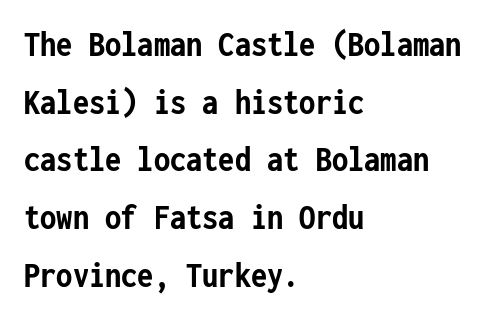
The image shows 37 px semibold, condensed sans-serif type, upright, monospaced; set left-aligned, normal line spacing (1.56x), normal letter spacing, not underlined; low stroke contrast and a medium x-height.
